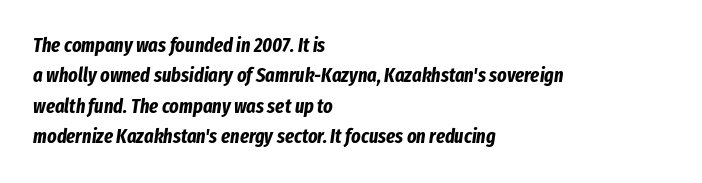
Q: Is the text bold? A: Yes.
Q: Is the text italic (slanted)? A: Yes, it leans right by about 8 degrees.
Q: Is the text underlined? A: No.
Q: How is the paragraph aligned? A: Left-aligned.
Q: Is the spacing between letters normal or unusually wide? A: Normal.
Q: Is the spacing between lines tight, normal or loose? A: Normal.
